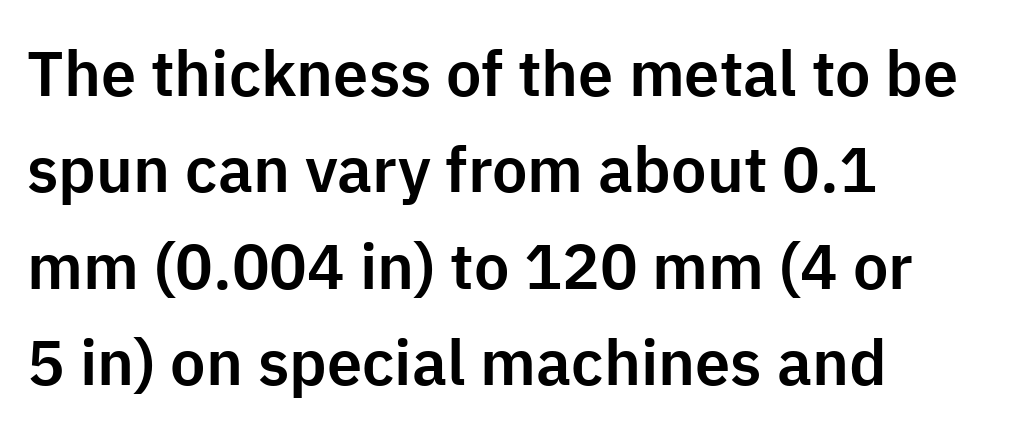
Q: Is the text italic (slanted)? A: No, it is upright.
Q: Is the typeface a serif or a sans-serif typeface? A: Sans-serif.
Q: Is the text underlined? A: No.
Q: How is the paragraph aligned? A: Left-aligned.
Q: Is the spacing between letters normal or unusually wide? A: Normal.
Q: Is the spacing between lines tight, normal or loose? A: Normal.
Q: Width (condensed, normal, or wide)? A: Normal.
Q: Stroke contrast? A: Low.
Q: x-height? A: Medium.
Q: Monospaced? A: No.
